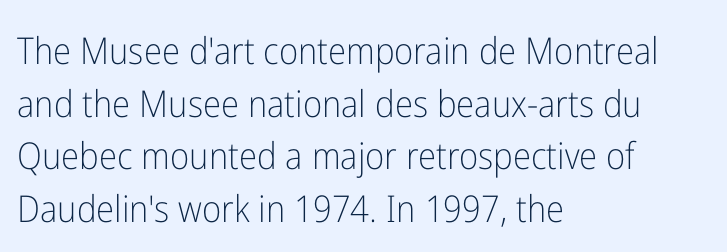
The image shows 37 px light, condensed sans-serif type, upright; set left-aligned, normal line spacing (1.42x), normal letter spacing, not underlined; low stroke contrast and a medium x-height.
